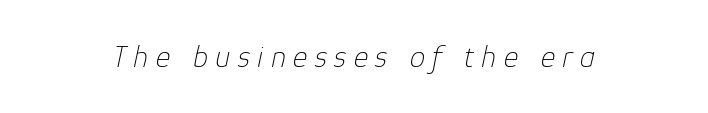
{"italic": "yes", "lean": "right", "slant_degrees": 12, "bold": "no", "weight": "thin", "width": "normal", "stroke_contrast": "low", "x_height": "medium", "monospaced": "no", "underline": "no", "letter_spacing": "wide", "letter_spacing_em": 0.24, "glyph_px": 31}
